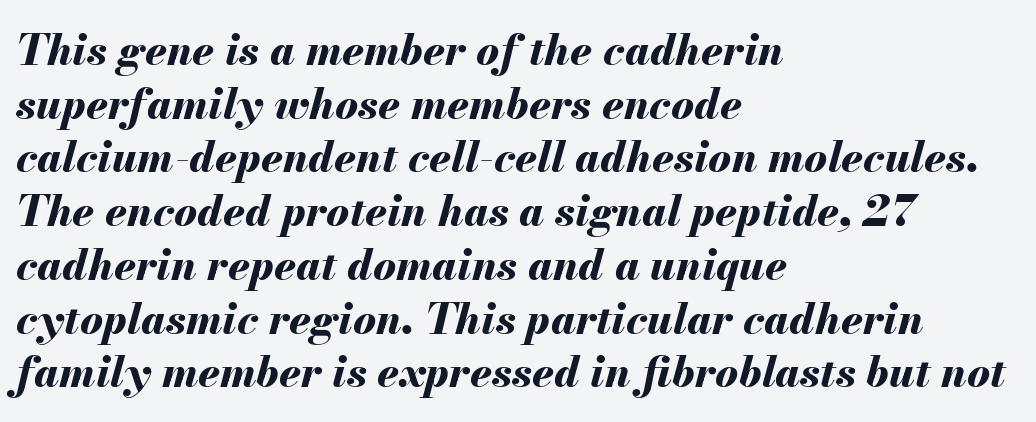
{"italic": "yes", "lean": "right", "slant_degrees": 13, "bold": "yes", "weight": "bold", "width": "normal", "stroke_contrast": "medium", "x_height": "small", "monospaced": "no", "underline": "no", "align": "left", "line_spacing": "normal", "line_spacing_ratio": 1.25, "letter_spacing": "normal", "letter_spacing_em": 0.0, "glyph_px": 43}
